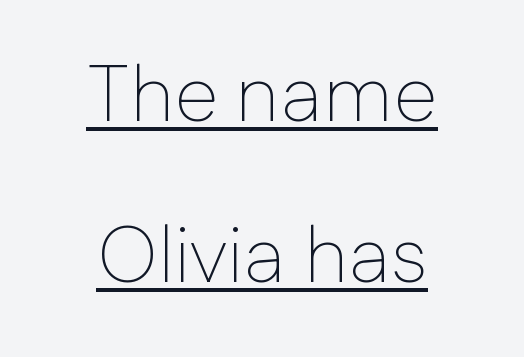
Q: Is the text bold? A: No.
Q: Is the text italic (slanted)? A: No, it is upright.
Q: Is the typeface a serif or a sans-serif typeface? A: Sans-serif.
Q: Is the text underlined? A: Yes.
Q: How is the paragraph aligned? A: Centered.
Q: Is the spacing between letters normal or unusually wide? A: Normal.
Q: Is the spacing between lines tight, normal or loose? A: Loose.
Q: Width (condensed, normal, or wide)? A: Normal.
Q: Stroke contrast? A: Low.
Q: x-height? A: Medium.
Q: Monospaced? A: No.
